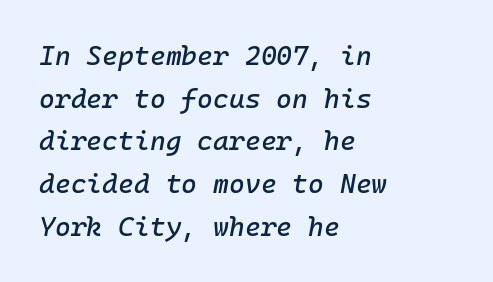
{"italic": "yes", "lean": "right", "slant_degrees": 10, "underline": "no", "align": "left", "line_spacing": "normal", "line_spacing_ratio": 1.58, "letter_spacing": "normal", "letter_spacing_em": 0.0, "glyph_px": 27}
